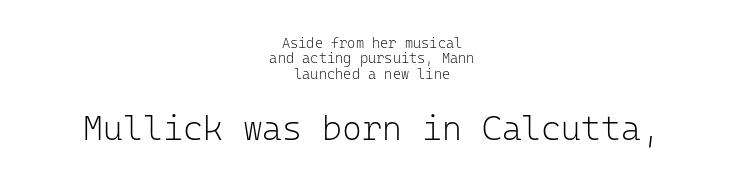
These lines are rendered in a fixed-pitch font. Posture: upright roman. Compared with a flush-left layout, this one balances lines on the center instead. No letter is thick-stroked: the sample isn't bold.
